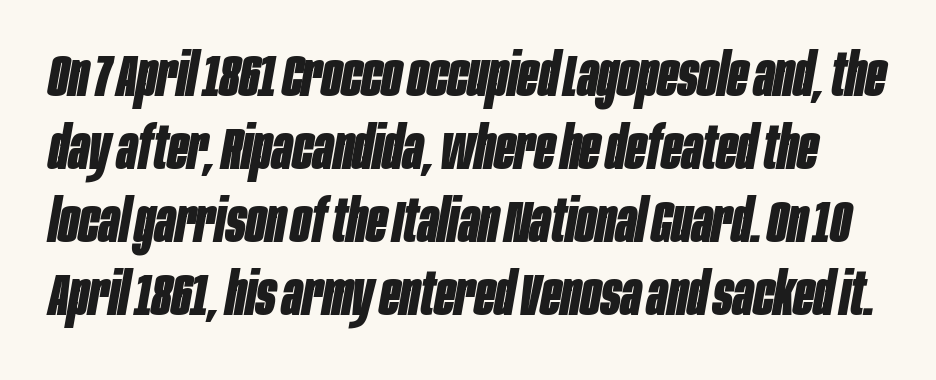
The image shows 59 px bold, condensed type, italic (leaning right); set line spacing 1.24x, normal letter spacing, not underlined; low stroke contrast and a large x-height.
